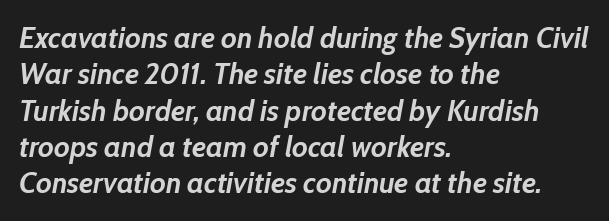
The image shows 30 px semibold type, italic (leaning right); set left-aligned, line spacing 1.21x, normal letter spacing, not underlined; low stroke contrast and a medium x-height.
